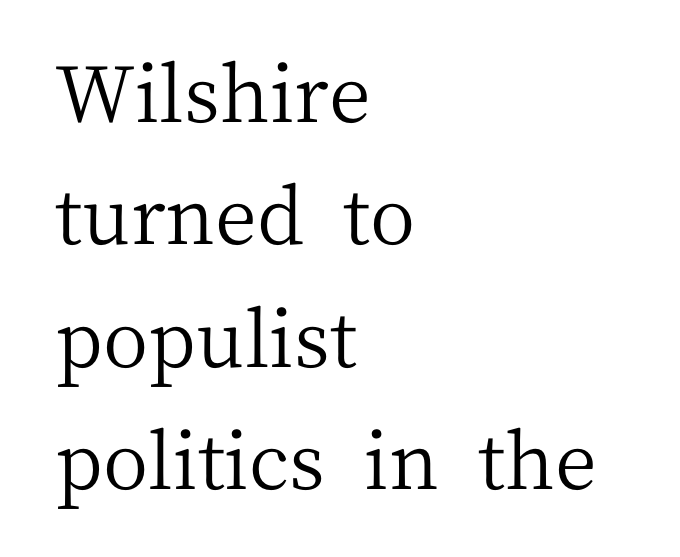
Q: Is the text bold? A: No.
Q: Is the text italic (slanted)? A: No, it is upright.
Q: Is the typeface a serif or a sans-serif typeface? A: Serif.
Q: Is the text underlined? A: No.
Q: How is the paragraph aligned? A: Left-aligned.
Q: Is the spacing between letters normal or unusually wide? A: Normal.
Q: Is the spacing between lines tight, normal or loose? A: Normal.
Q: Width (condensed, normal, or wide)? A: Normal.
Q: Stroke contrast? A: Medium.
Q: x-height? A: Medium.
Q: Monospaced? A: No.
